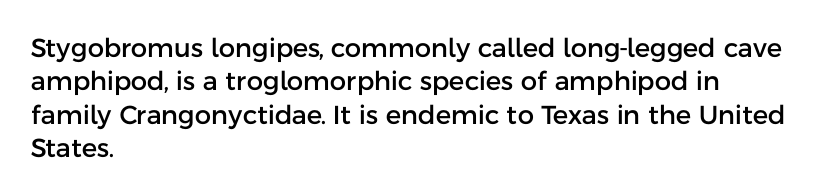
Q: Is the text italic (slanted)? A: No, it is upright.
Q: Is the text underlined? A: No.
Q: How is the paragraph aligned? A: Left-aligned.
Q: Is the spacing between letters normal or unusually wide? A: Normal.
Q: Is the spacing between lines tight, normal or loose? A: Normal.
